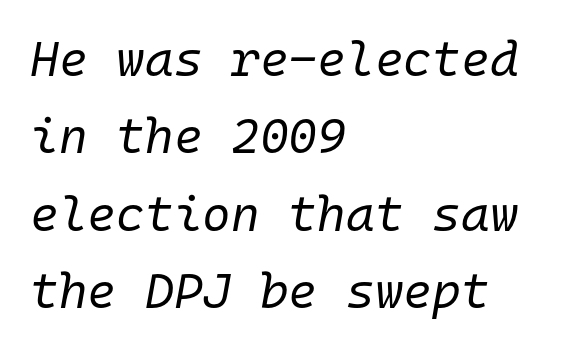
A typesetter would call this monospace, since all characters share one set width. Characters follow at the spacing the type designer built in. Clear beneath every line of the passage. This sample keeps an unexceptional amount of space between lines.
